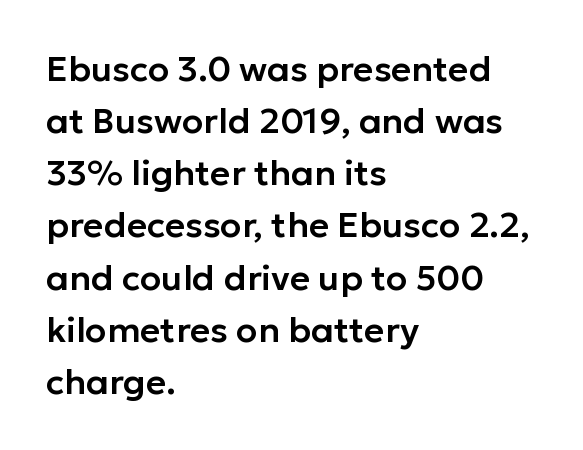
Between one letter and the next there's only the usual sliver of space. If you drew a ruler down the left edge, every line would touch it. Is there any slant? The stems are plumb. In terms of letterform style, serifs are entirely absent.
